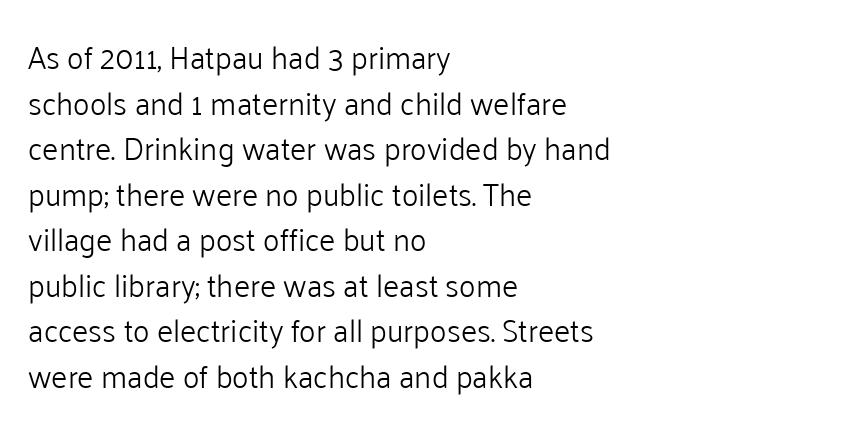
Q: Is the text bold? A: No.
Q: Is the text italic (slanted)? A: No, it is upright.
Q: Is the typeface a serif or a sans-serif typeface? A: Sans-serif.
Q: Is the text underlined? A: No.
Q: How is the paragraph aligned? A: Left-aligned.
Q: Is the spacing between letters normal or unusually wide? A: Normal.
Q: Is the spacing between lines tight, normal or loose? A: Normal.
Q: Width (condensed, normal, or wide)? A: Normal.
Q: Stroke contrast? A: Low.
Q: x-height? A: Medium.
Q: Monospaced? A: No.
